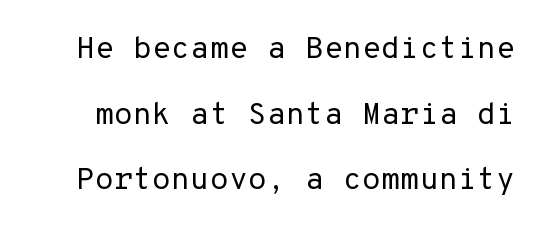
The image shows 31 px regular-weight sans-serif type, upright, monospaced; set loose line spacing (2.12x), normal letter spacing, not underlined; low stroke contrast and a medium x-height.
